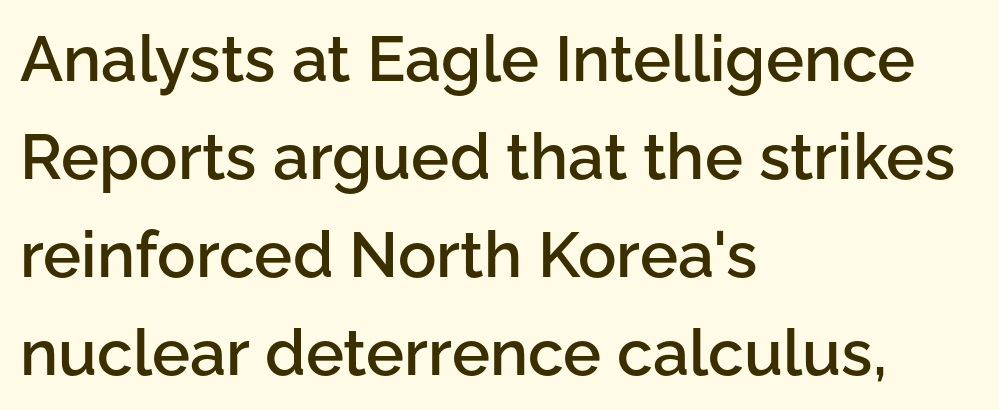
{"serif": "no", "italic": "no", "bold": "semi", "weight": "semibold", "width": "normal", "stroke_contrast": "low", "x_height": "medium", "monospaced": "no", "underline": "no", "align": "left", "line_spacing": "normal", "line_spacing_ratio": 1.53, "letter_spacing": "normal", "letter_spacing_em": 0.0, "glyph_px": 64}
